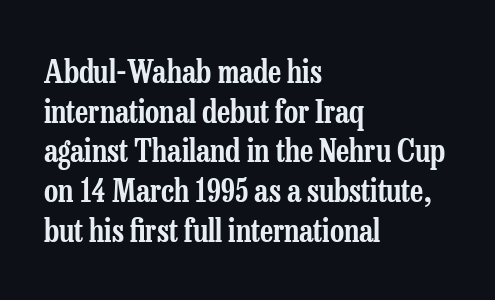
The image shows 31 px condensed serif type, upright; set left-aligned, normal line spacing (1.28x), normal letter spacing, not underlined; low stroke contrast and a medium x-height.
